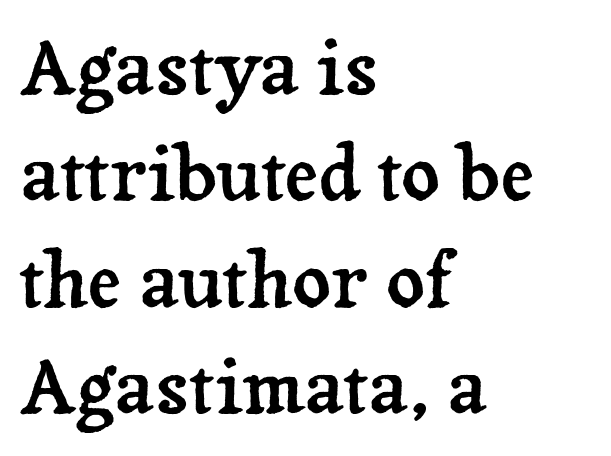
Q: Is the text italic (slanted)? A: No, it is upright.
Q: Is the typeface a serif or a sans-serif typeface? A: Serif.
Q: Is the text underlined? A: No.
Q: How is the paragraph aligned? A: Left-aligned.
Q: Is the spacing between letters normal or unusually wide? A: Normal.
Q: Is the spacing between lines tight, normal or loose? A: Normal.
Q: Width (condensed, normal, or wide)? A: Normal.
Q: Stroke contrast? A: Low.
Q: x-height? A: Medium.
Q: Monospaced? A: No.
